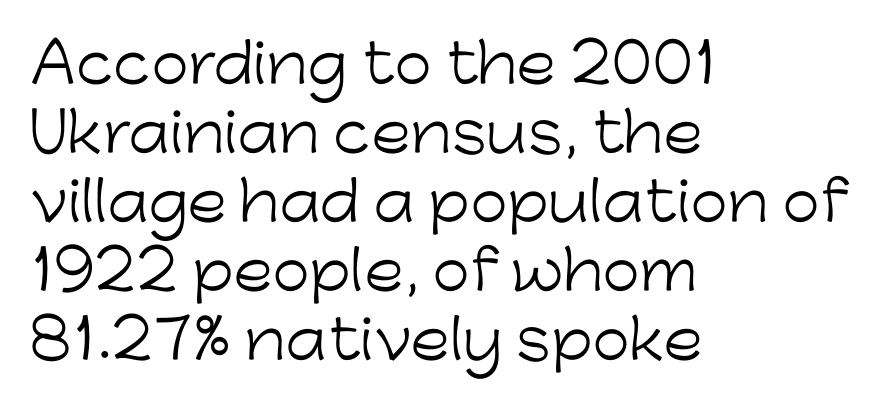
The image shows 54 px light sans-serif type, upright; set left-aligned, normal line spacing (1.28x), normal letter spacing, not underlined; low stroke contrast and a medium x-height.
